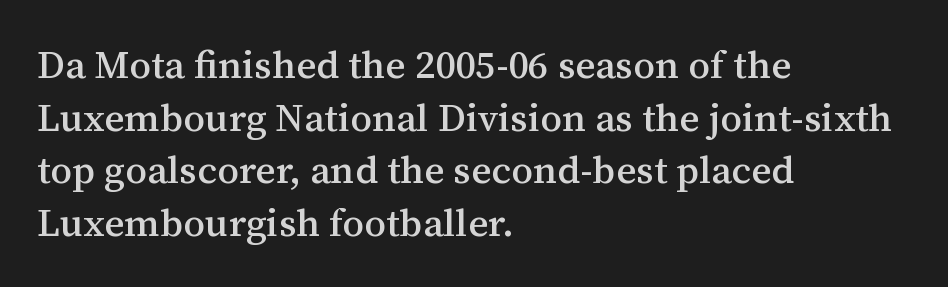
{"serif": "yes", "italic": "no", "width": "normal", "stroke_contrast": "medium", "x_height": "medium", "monospaced": "no", "underline": "no", "align": "left", "line_spacing": "normal", "line_spacing_ratio": 1.35, "letter_spacing": "normal", "letter_spacing_em": 0.0, "glyph_px": 39}
